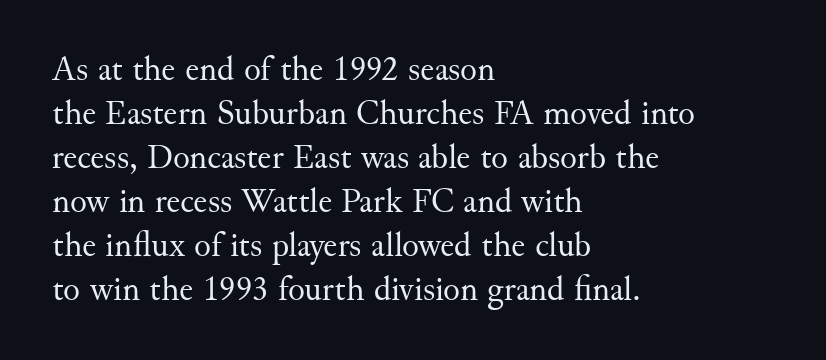
A student would call this left alignment; a typographer would say flush left, rag right. This is the regular roman posture of the typeface. Think of a printed novel: that variable character pitch is what you see here. A typesetter would call this leading conventional body-copy spacing. Regarding serifs, this sample has them.
